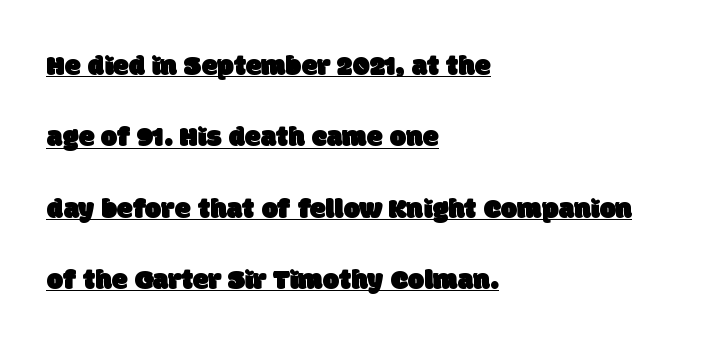
{"serif": "no", "width": "normal", "stroke_contrast": "low", "x_height": "large", "monospaced": "no", "underline": "yes", "align": "left", "line_spacing": "loose", "line_spacing_ratio": 2.46, "letter_spacing": "normal", "letter_spacing_em": 0.0, "glyph_px": 29}
